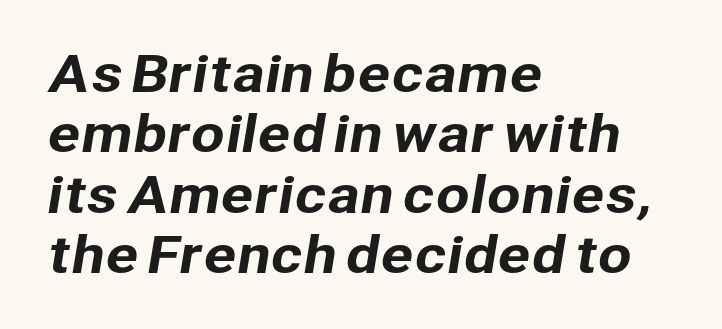
The image shows 49 px sans-serif type; set left-aligned, line spacing 1.23x, normal letter spacing, not underlined; low stroke contrast and a medium x-height.
